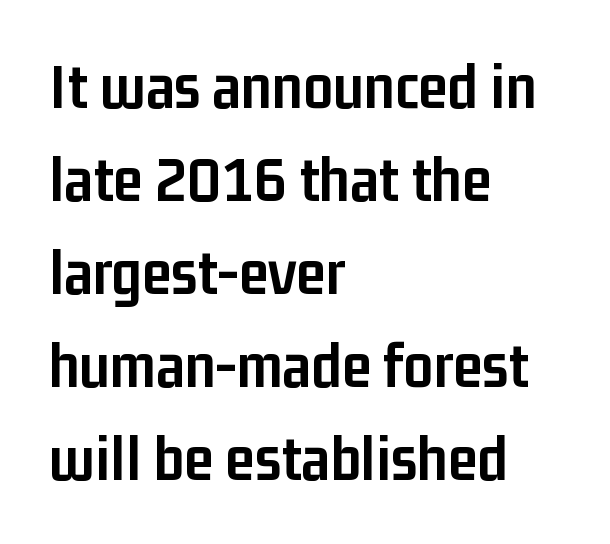
The image shows 66 px semibold, condensed sans-serif type, upright; set left-aligned, normal line spacing (1.41x), normal letter spacing, not underlined; low stroke contrast and a medium x-height.
